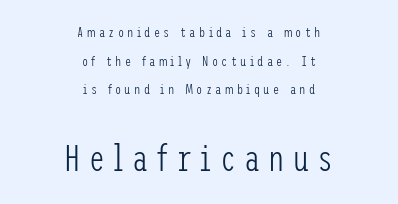
Letters rest on an invisible, unmarked baseline. The leading is generous, giving the passage an open texture. Vertical stems look standard width or narrower in stroke. Caption: multi-line text, centered on the measure.
